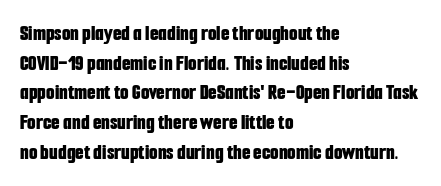
{"italic": "no", "bold": "yes", "underline": "no", "align": "left", "line_spacing": "normal", "line_spacing_ratio": 1.35, "letter_spacing": "normal", "letter_spacing_em": 0.0, "glyph_px": 22}
